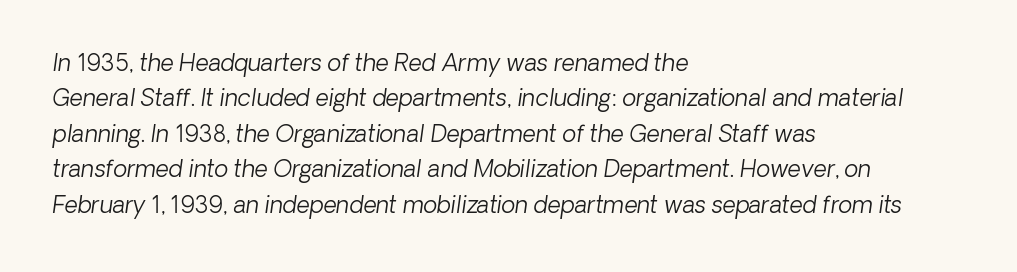
Q: Is the text bold? A: No.
Q: Is the text underlined? A: No.
Q: How is the paragraph aligned? A: Left-aligned.
Q: Is the spacing between letters normal or unusually wide? A: Normal.
Q: Is the spacing between lines tight, normal or loose? A: Normal.
